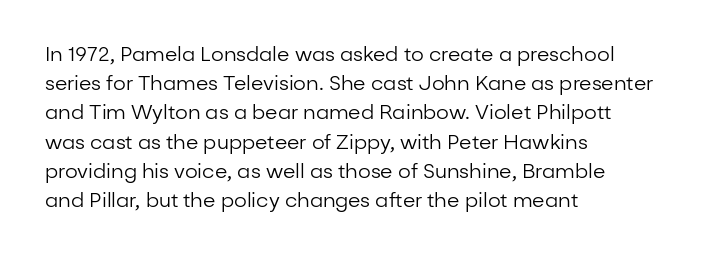
{"italic": "no", "bold": "no", "underline": "no", "align": "left", "line_spacing": "normal", "line_spacing_ratio": 1.46, "letter_spacing": "normal", "letter_spacing_em": 0.0, "glyph_px": 20}
